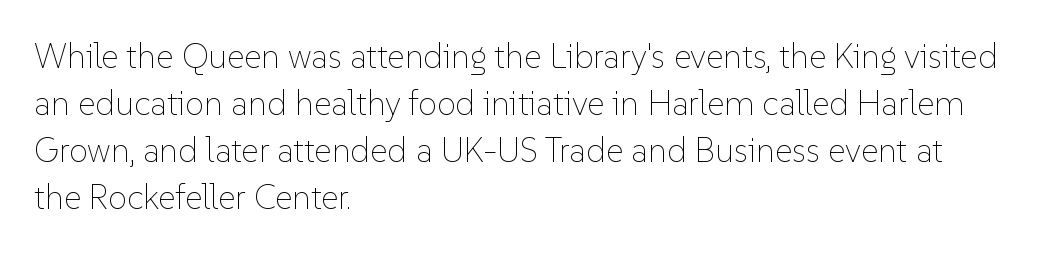
Q: Is the text bold? A: No.
Q: Is the text italic (slanted)? A: No, it is upright.
Q: Is the text underlined? A: No.
Q: How is the paragraph aligned? A: Left-aligned.
Q: Is the spacing between letters normal or unusually wide? A: Normal.
Q: Is the spacing between lines tight, normal or loose? A: Normal.
Q: Width (condensed, normal, or wide)? A: Normal.
Q: Stroke contrast? A: Low.
Q: x-height? A: Medium.
Q: Monospaced? A: No.
